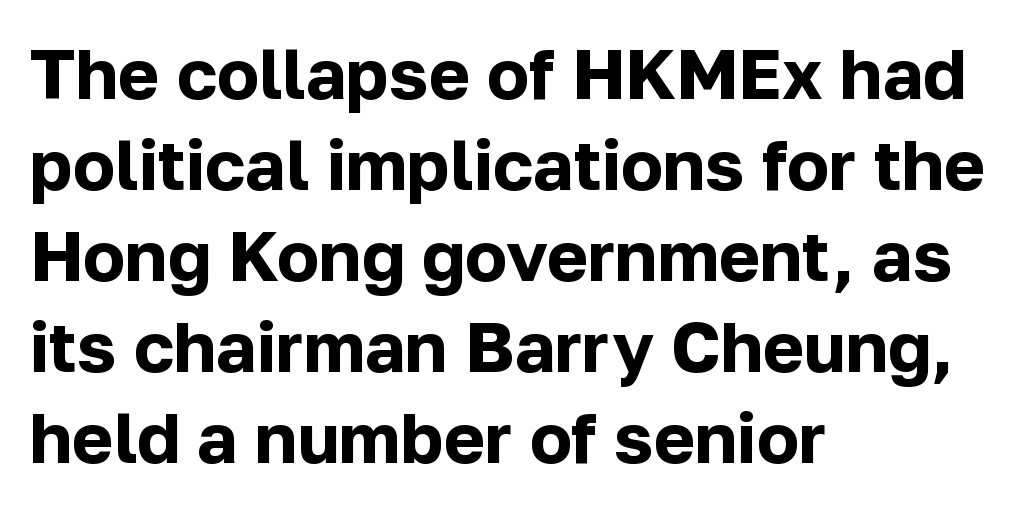
Q: Is the text bold? A: Yes.
Q: Is the text italic (slanted)? A: No, it is upright.
Q: Is the typeface a serif or a sans-serif typeface? A: Sans-serif.
Q: Is the text underlined? A: No.
Q: How is the paragraph aligned? A: Left-aligned.
Q: Is the spacing between letters normal or unusually wide? A: Normal.
Q: Is the spacing between lines tight, normal or loose? A: Normal.
Q: Width (condensed, normal, or wide)? A: Normal.
Q: Stroke contrast? A: Low.
Q: x-height? A: Medium.
Q: Monospaced? A: No.
